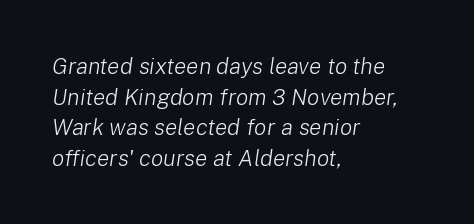
{"italic": "yes", "lean": "right", "slant_degrees": 8, "bold": "no", "underline": "no", "align": "left", "line_spacing": "normal", "line_spacing_ratio": 1.33, "letter_spacing": "normal", "letter_spacing_em": 0.0, "glyph_px": 23}
